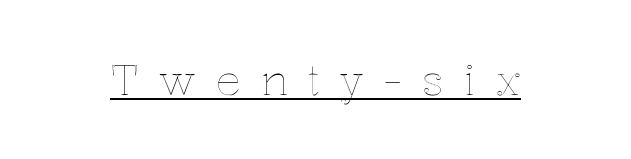
Q: Is the text italic (slanted)? A: No, it is upright.
Q: Is the text underlined? A: Yes.
Q: Is the spacing between letters normal or unusually wide? A: Unusually wide.
Q: Width (condensed, normal, or wide)? A: Normal.
Q: x-height? A: Medium.
Q: Monospaced? A: No.
